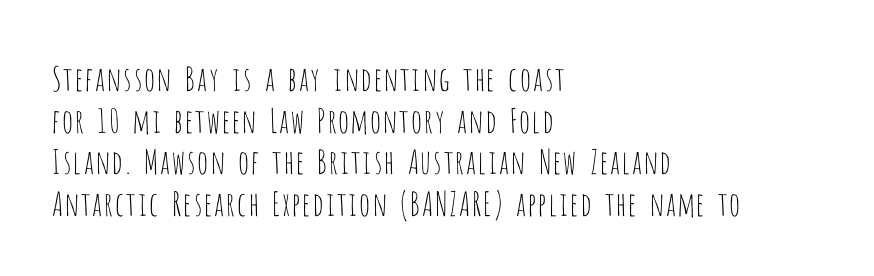
Baseline-to-baseline distance is the conventional proportion of letter height. This rendering uses left alignment, leaving the right contour irregular. Every stem runs plumb, perpendicular to the baseline. The face used here is proportionally spaced, like ordinary book or web type. The font sits on the lighter half of the weight spectrum, regular included. This is sans-serif lettering, the kind often seen on screens and signage.
